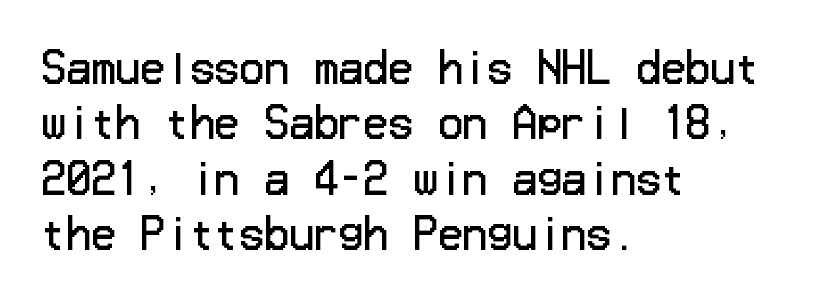
Q: Is the text bold? A: No.
Q: Is the text italic (slanted)? A: No, it is upright.
Q: Is the typeface a serif or a sans-serif typeface? A: Sans-serif.
Q: Is the text underlined? A: No.
Q: How is the paragraph aligned? A: Left-aligned.
Q: Is the spacing between letters normal or unusually wide? A: Normal.
Q: Is the spacing between lines tight, normal or loose? A: Normal.
Q: Width (condensed, normal, or wide)? A: Normal.
Q: Stroke contrast? A: Low.
Q: x-height? A: Medium.
